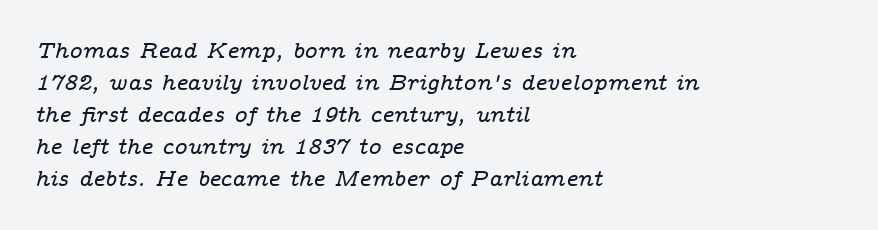
The image shows 22 px text type, italic (leaning right); set left-aligned, normal line spacing (1.45x), normal letter spacing, not underlined.
